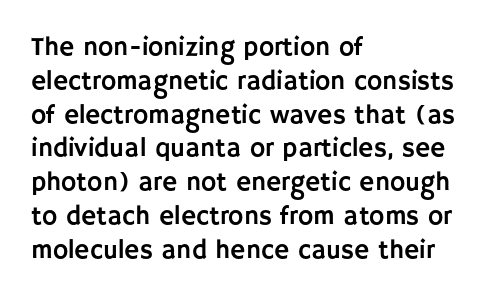
The image shows 26 px text type, upright; set left-aligned, normal line spacing (1.3x), normal letter spacing, not underlined.
